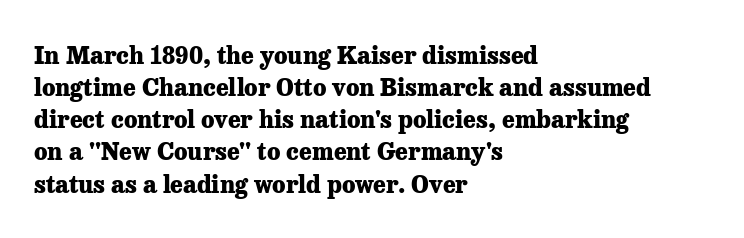
Q: Is the text bold? A: Yes.
Q: Is the text italic (slanted)? A: No, it is upright.
Q: Is the text underlined? A: No.
Q: How is the paragraph aligned? A: Left-aligned.
Q: Is the spacing between letters normal or unusually wide? A: Normal.
Q: Is the spacing between lines tight, normal or loose? A: Normal.
